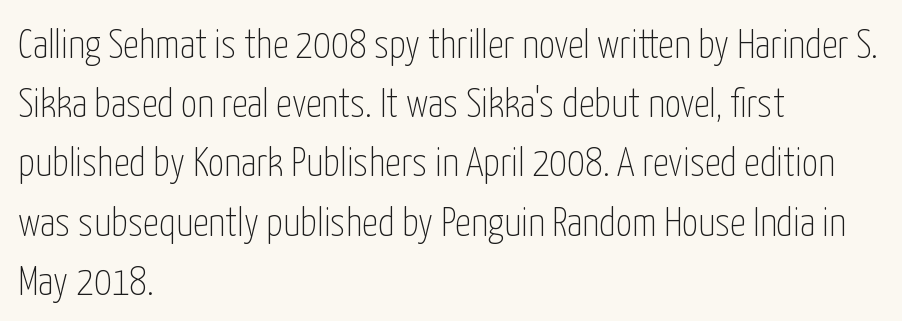
Q: Is the text bold? A: No.
Q: Is the text italic (slanted)? A: No, it is upright.
Q: Is the typeface a serif or a sans-serif typeface? A: Sans-serif.
Q: Is the text underlined? A: No.
Q: How is the paragraph aligned? A: Left-aligned.
Q: Is the spacing between letters normal or unusually wide? A: Normal.
Q: Is the spacing between lines tight, normal or loose? A: Normal.
Q: Width (condensed, normal, or wide)? A: Condensed.
Q: Stroke contrast? A: Low.
Q: x-height? A: Medium.
Q: Monospaced? A: No.
